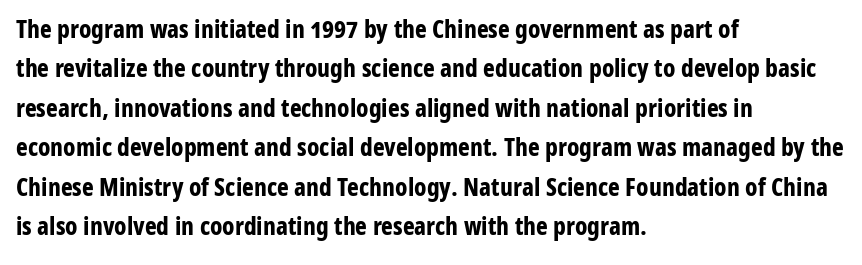
The image shows 25 px bold type, upright; set left-aligned, normal line spacing (1.58x), normal letter spacing, not underlined.
